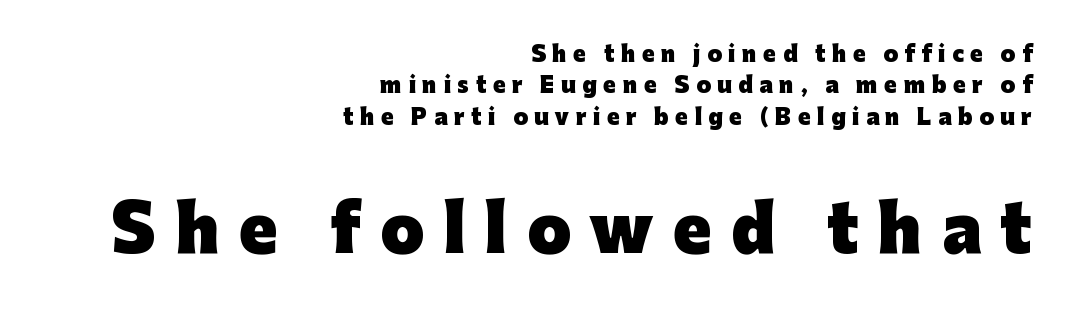
Q: Is the text bold? A: Yes.
Q: Is the text italic (slanted)? A: No, it is upright.
Q: Is the typeface a serif or a sans-serif typeface? A: Sans-serif.
Q: Is the text underlined? A: No.
Q: How is the paragraph aligned? A: Right-aligned.
Q: Is the spacing between letters normal or unusually wide? A: Unusually wide.
Q: Is the spacing between lines tight, normal or loose? A: Normal.
Q: Which block of text is set in a larger size, the first (top) or the second (bottom)? A: The second (bottom) one.
Q: Width (condensed, normal, or wide)? A: Normal.
Q: Stroke contrast? A: Low.
Q: x-height? A: Medium.
Q: Monospaced? A: No.
